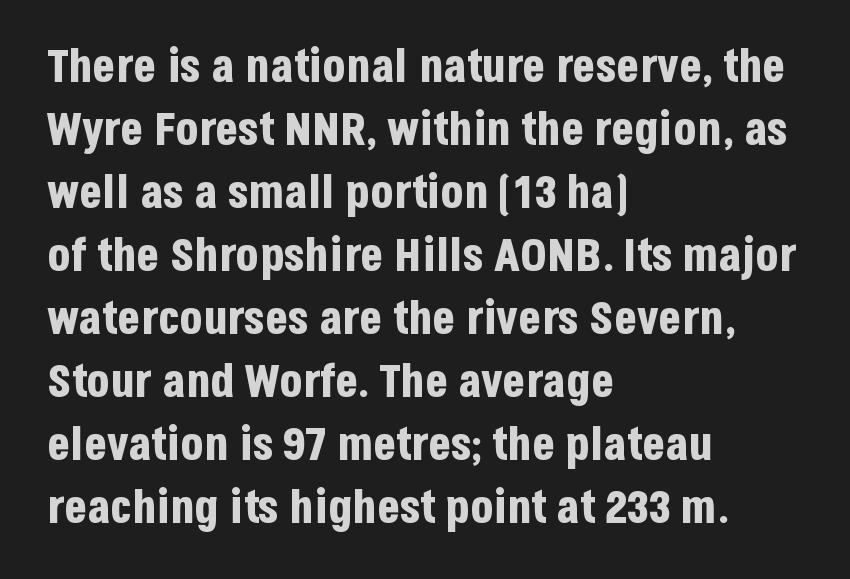
Caption: standard tracking, unaltered. The leading is moderate, giving the passage an even texture. These lines carry a lot of weight — the face is fully bold. These lines stack with their left ends in a neat column. Posture: straight, roman, zero tilt.
